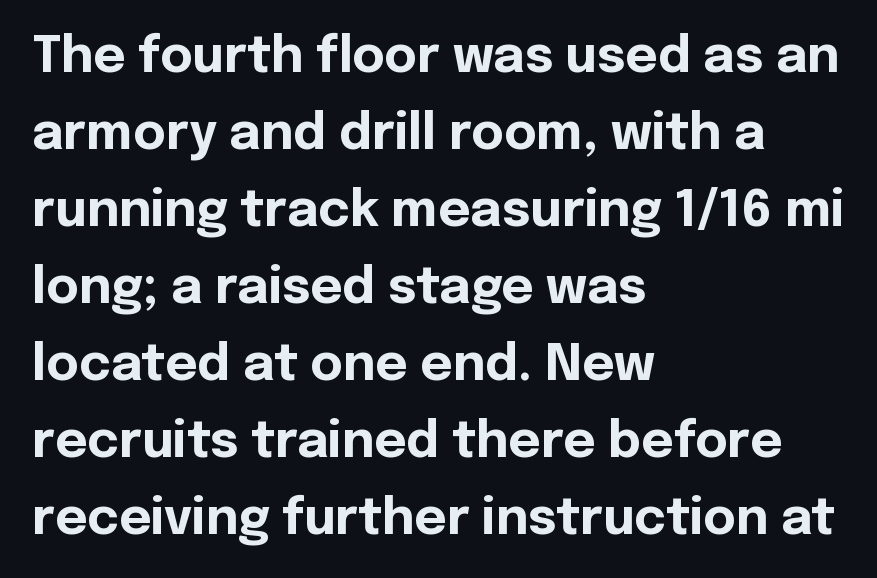
The passage shown stacks its lines at a standard gap. The letters stand straight up with perfectly vertical stems. Note the varied advance widths — an 'i' is clearly narrower than an 'm'. Every row of glyphs begins at an identical x-position on the left. There is no visible air inserted between adjacent glyphs.
